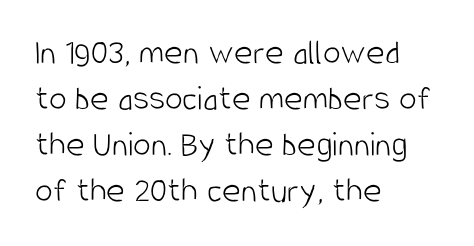
Q: Is the text bold? A: No.
Q: Is the text italic (slanted)? A: No, it is upright.
Q: Is the typeface a serif or a sans-serif typeface? A: Sans-serif.
Q: Is the text underlined? A: No.
Q: How is the paragraph aligned? A: Left-aligned.
Q: Is the spacing between letters normal or unusually wide? A: Normal.
Q: Is the spacing between lines tight, normal or loose? A: Normal.
Q: Width (condensed, normal, or wide)? A: Condensed.
Q: Stroke contrast? A: Low.
Q: x-height? A: Large.
Q: Monospaced? A: No.
